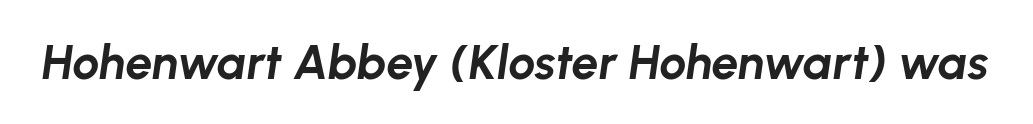
{"italic": "yes", "lean": "right", "slant_degrees": 8, "bold": "yes", "weight": "bold", "width": "normal", "stroke_contrast": "low", "x_height": "medium", "monospaced": "no", "underline": "no", "letter_spacing": "normal", "letter_spacing_em": 0.0, "glyph_px": 48}
